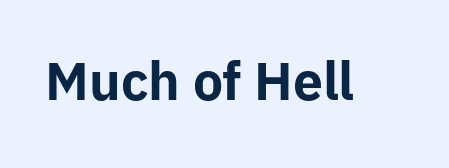
{"serif": "no", "italic": "no", "bold": "yes", "weight": "bold", "width": "normal", "stroke_contrast": "low", "x_height": "medium", "monospaced": "no", "underline": "no", "letter_spacing": "normal", "letter_spacing_em": 0.0, "glyph_px": 51}
